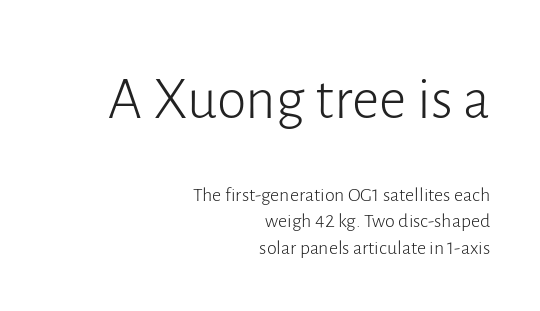
The image shows 60 px light sans-serif type, upright; set right-aligned, normal line spacing (1.33x), normal letter spacing, not underlined; the first (top) block is 3.0x larger; low stroke contrast and a medium x-height.
